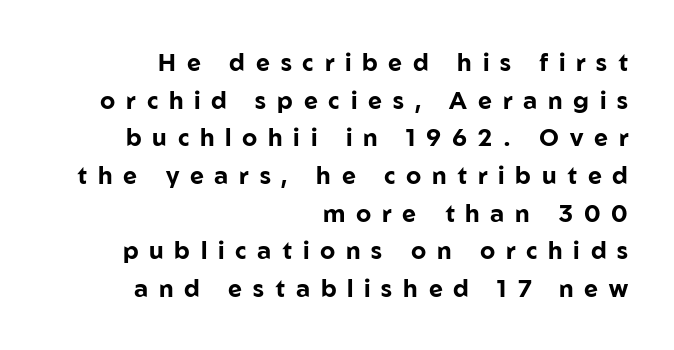
{"italic": "no", "bold": "yes", "underline": "no", "align": "right", "line_spacing": "normal", "line_spacing_ratio": 1.57, "letter_spacing": "wide", "letter_spacing_em": 0.45, "glyph_px": 24}
